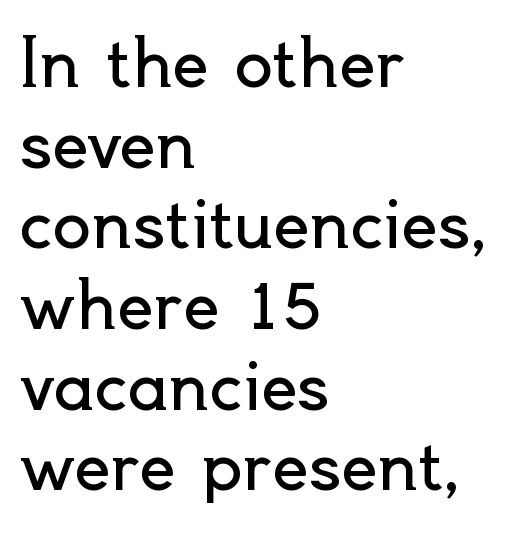
{"serif": "no", "italic": "no", "bold": "no", "weight": "regular", "width": "normal", "x_height": "small", "monospaced": "no", "underline": "no", "align": "left", "line_spacing": "normal", "line_spacing_ratio": 1.26, "letter_spacing": "normal", "letter_spacing_em": 0.0, "glyph_px": 64}
